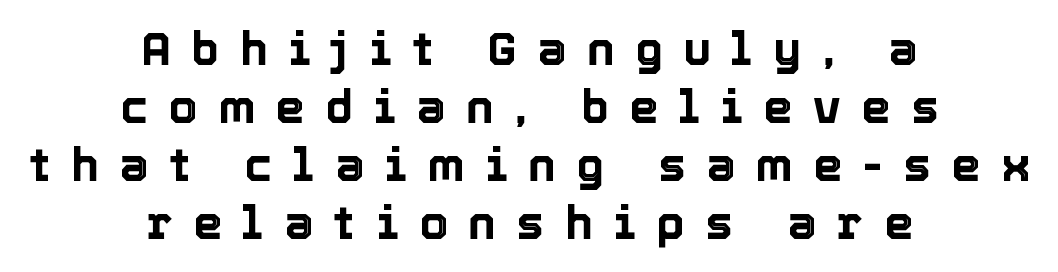
Q: Is the text italic (slanted)? A: No, it is upright.
Q: Is the text underlined? A: No.
Q: How is the paragraph aligned? A: Centered.
Q: Is the spacing between letters normal or unusually wide? A: Unusually wide.
Q: Is the spacing between lines tight, normal or loose? A: Normal.
Q: Width (condensed, normal, or wide)? A: Normal.
Q: x-height? A: Medium.
Q: Monospaced? A: No.
